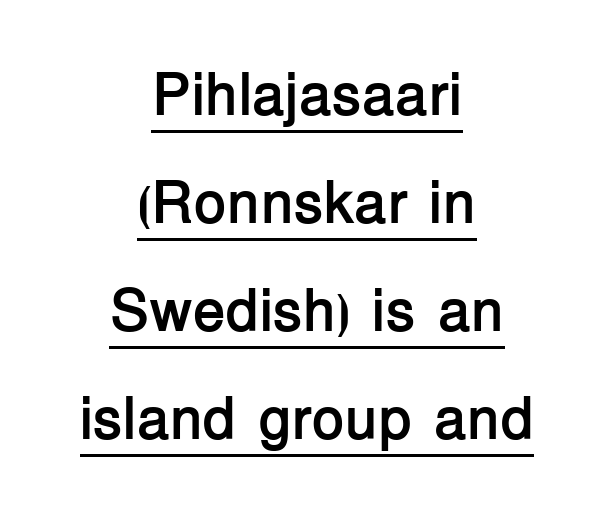
The image shows 60 px semibold sans-serif type, upright; set centered, line spacing 1.8x, normal letter spacing, underlined; low stroke contrast and a medium x-height.
